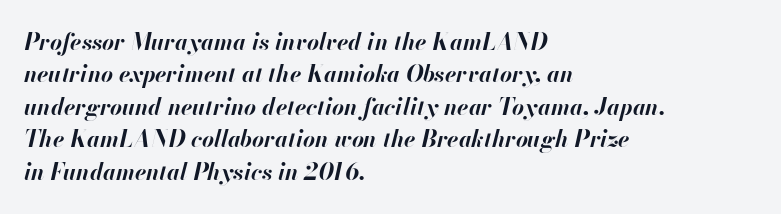
The image shows 23 px bold type, italic (leaning right); set left-aligned, normal line spacing (1.41x), normal letter spacing, not underlined.
